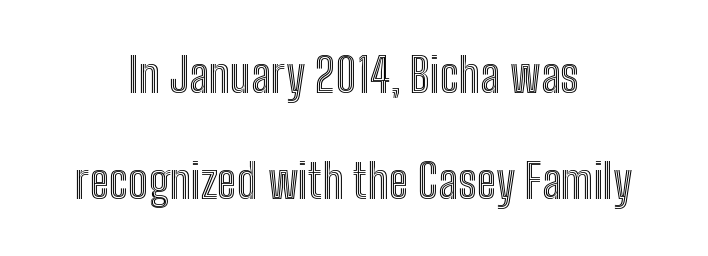
{"italic": "no", "width": "condensed", "x_height": "medium", "monospaced": "no", "underline": "no", "align": "center", "line_spacing": "loose", "line_spacing_ratio": 2.21, "letter_spacing": "normal", "letter_spacing_em": 0.0, "glyph_px": 48}
